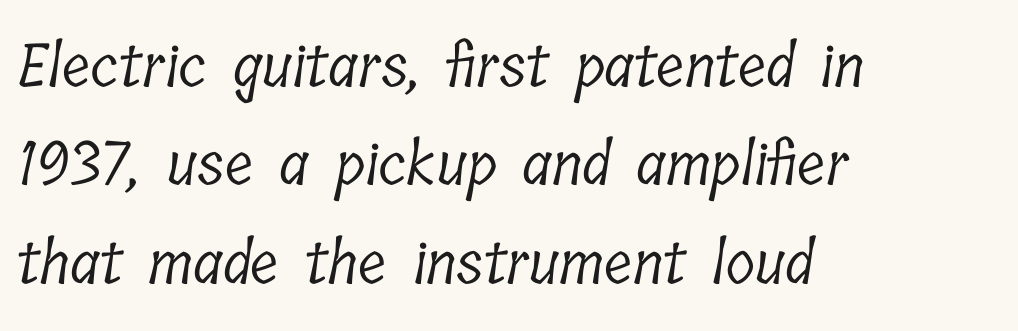
The image shows 60 px light, condensed serif type; set left-aligned, normal line spacing (1.64x), normal letter spacing, not underlined; low stroke contrast and a medium x-height.
